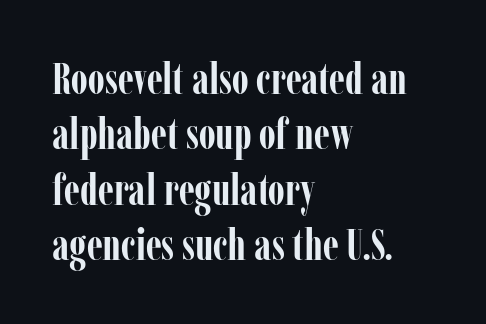
The image shows 44 px semibold, condensed serif type, upright; set left-aligned, normal line spacing (1.26x), normal letter spacing, not underlined; low stroke contrast and a medium x-height.
